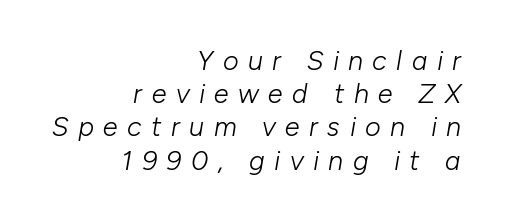
{"italic": "yes", "lean": "right", "slant_degrees": 10, "bold": "no", "underline": "no", "align": "right", "line_spacing_ratio": 1.23, "letter_spacing": "wide", "letter_spacing_em": 0.35, "glyph_px": 27}
